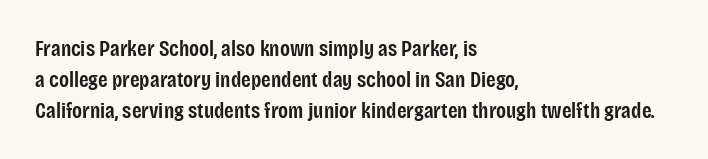
Q: Is the text bold? A: Semi-bold.
Q: Is the text italic (slanted)? A: No, it is upright.
Q: Is the text underlined? A: No.
Q: How is the paragraph aligned? A: Left-aligned.
Q: Is the spacing between letters normal or unusually wide? A: Normal.
Q: Is the spacing between lines tight, normal or loose? A: Normal.
